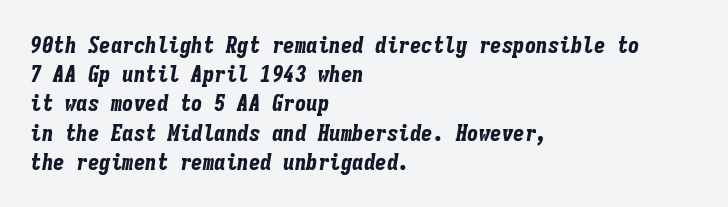
The letters sit at their default tracking, neither squeezed nor spread. Looking at the ascenders, they clearly lean. Is the type bold? Yes — the strokes are clearly thick and heavy. Is the block centered? No — it sits flush against the left margin. This block has exactly the height ordinary leading produces. The area under the type is left untouched.
